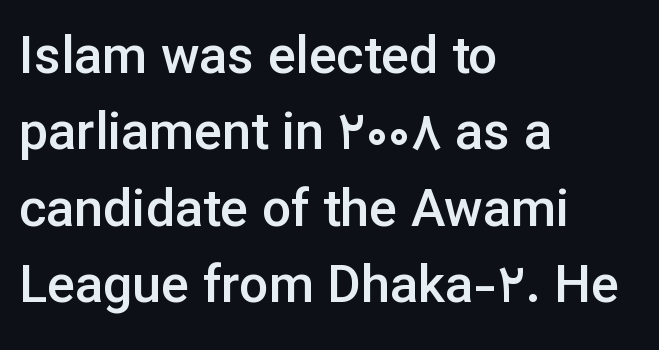
{"serif": "no", "italic": "no", "bold": "semi", "weight": "semibold", "width": "normal", "stroke_contrast": "low", "x_height": "medium", "monospaced": "no", "underline": "no", "align": "left", "line_spacing": "normal", "line_spacing_ratio": 1.47, "letter_spacing": "normal", "letter_spacing_em": 0.0, "glyph_px": 52}
